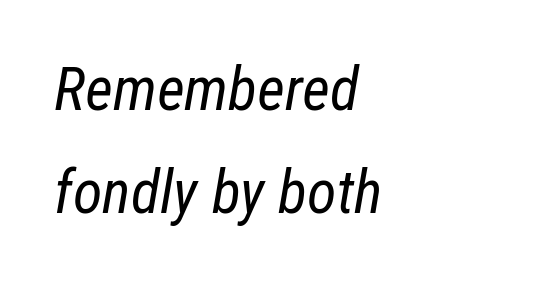
Q: Is the text bold? A: No.
Q: Is the text italic (slanted)? A: Yes, it leans right by about 12 degrees.
Q: Is the text underlined? A: No.
Q: How is the paragraph aligned? A: Left-aligned.
Q: Is the spacing between letters normal or unusually wide? A: Normal.
Q: Width (condensed, normal, or wide)? A: Condensed.
Q: Stroke contrast? A: Low.
Q: x-height? A: Medium.
Q: Monospaced? A: No.
